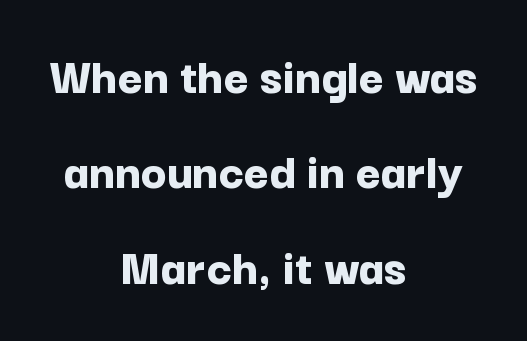
The image shows 53 px bold sans-serif type, upright; set centered, line spacing 1.8x, normal letter spacing, not underlined; low stroke contrast and a medium x-height.
